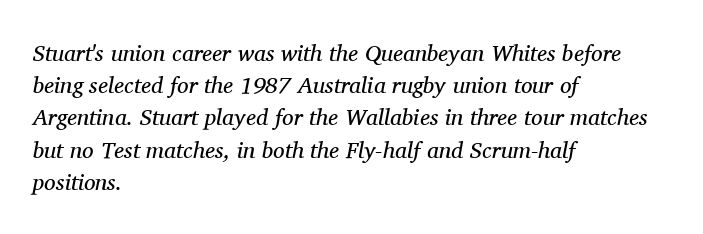
The rendering applies a slant to the glyphs. Characters follow at the spacing the type designer built in. Is the stroke heavy? The answer is a plain regular-or-lighter. Baseline-to-baseline distance is the conventional proportion of letter height.
